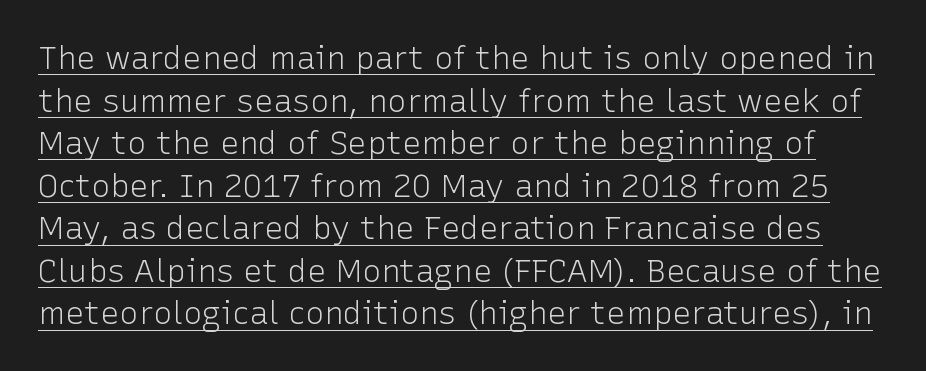
{"serif": "no", "italic": "no", "bold": "no", "weight": "light", "width": "normal", "stroke_contrast": "low", "x_height": "medium", "monospaced": "no", "underline": "yes", "line_spacing": "normal", "line_spacing_ratio": 1.33, "letter_spacing": "normal", "letter_spacing_em": 0.0, "glyph_px": 32}
